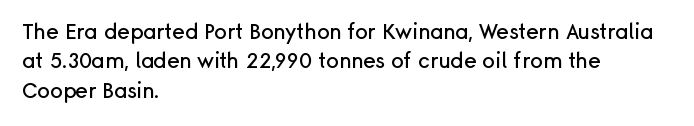
If you drew a ruler down the left edge, every line would touch it. The foot of each line stays bare and open. What's the leading like? Ordinary, nothing unusual. The axis of the letterforms is exactly vertical. Observe the ordinary spacing: letters are neighbours, not strangers.
